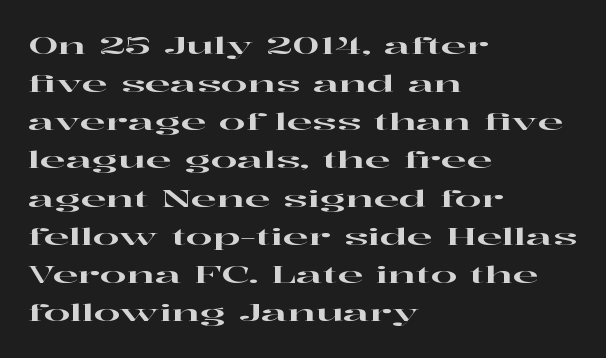
Q: Is the text italic (slanted)? A: No, it is upright.
Q: Is the text underlined? A: No.
Q: How is the paragraph aligned? A: Left-aligned.
Q: Is the spacing between letters normal or unusually wide? A: Normal.
Q: Is the spacing between lines tight, normal or loose? A: Normal.
